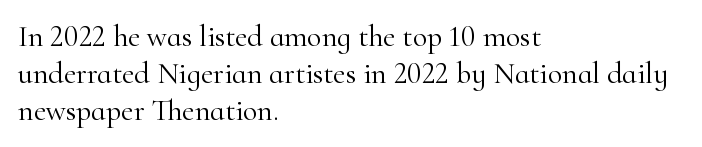
Q: Is the text bold? A: No.
Q: Is the text italic (slanted)? A: No, it is upright.
Q: Is the typeface a serif or a sans-serif typeface? A: Serif.
Q: Is the text underlined? A: No.
Q: How is the paragraph aligned? A: Left-aligned.
Q: Is the spacing between letters normal or unusually wide? A: Normal.
Q: Width (condensed, normal, or wide)? A: Normal.
Q: Stroke contrast? A: High.
Q: x-height? A: Small.
Q: Monospaced? A: No.
